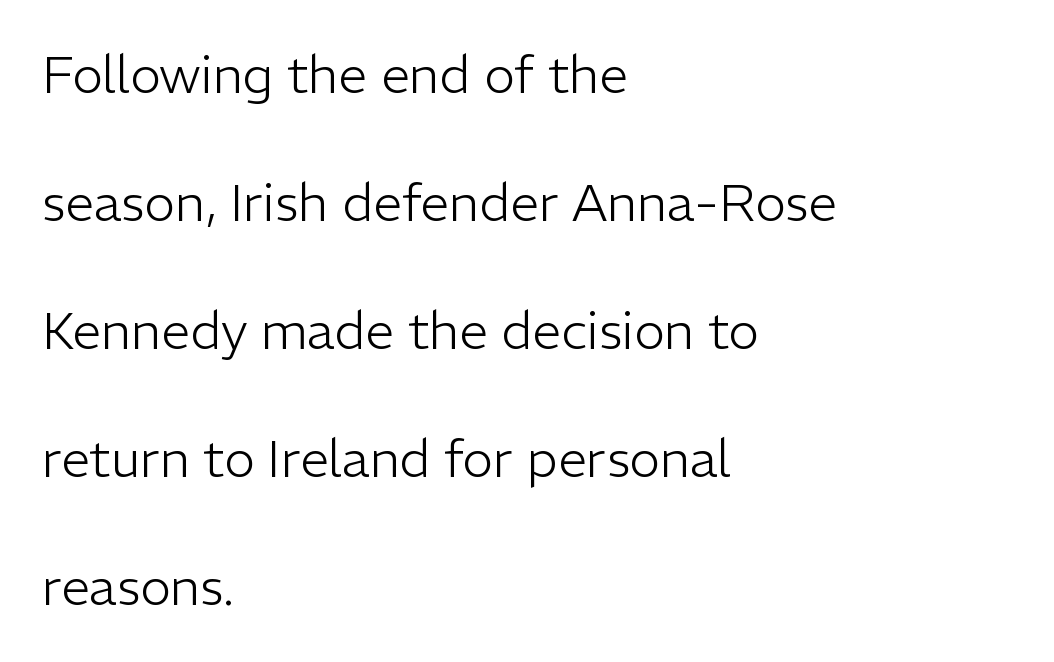
The block of text is sparse from top to bottom, with ample space between rows. Are there feet on the stems? There aren't — it's a sans. A bare baseline throughout the passage. This is roman type, the default non-slanted kind.
